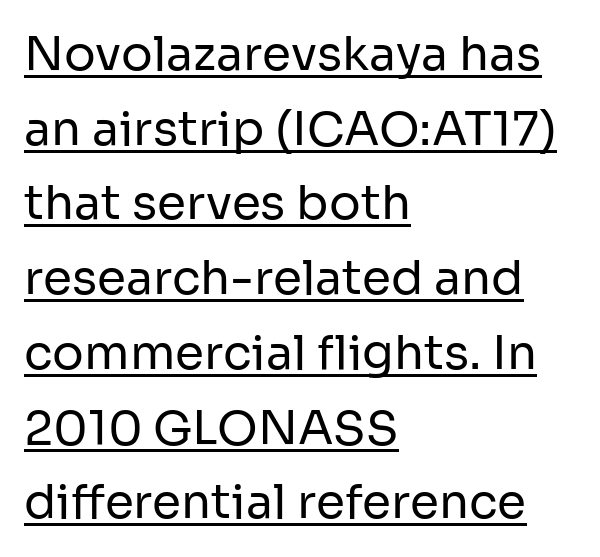
Inter-character spacing is left at the font's built-in metrics. This is the regular roman posture of the typeface. Unbolded letterforms with no extra heft. Regarding serifs, this sample does without them. This is underlined copy, the kind a proofreader might mark for attention. Compared with a centered layout, this one pins lines to the left instead.
